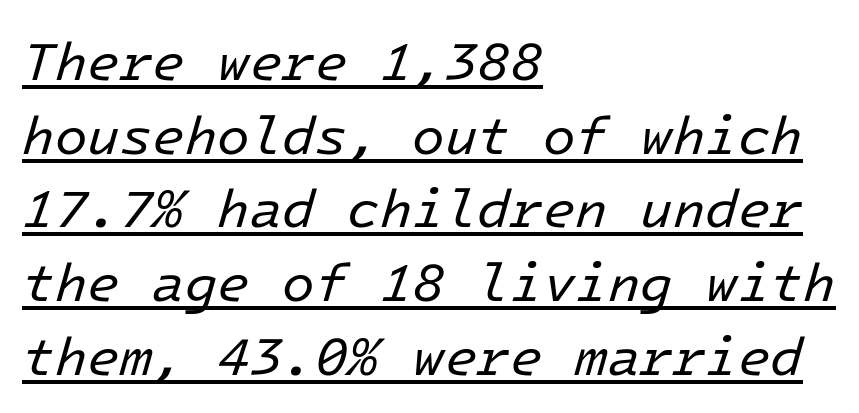
This is oblique type, the kind used for emphasis or titles. Rows of type keep a routine distance in the vertical direction. The font is comparable to plain body text, perhaps lighter. The rendering uses the underline text-decoration. Leftover space on each line is placed entirely after the last word. Glyph-to-glyph distance matches everyday printed text.
